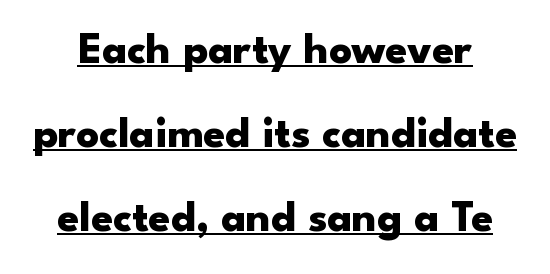
Q: Is the text bold? A: Yes.
Q: Is the text italic (slanted)? A: No, it is upright.
Q: Is the typeface a serif or a sans-serif typeface? A: Sans-serif.
Q: Is the text underlined? A: Yes.
Q: Is the spacing between letters normal or unusually wide? A: Normal.
Q: Is the spacing between lines tight, normal or loose? A: Loose.
Q: Width (condensed, normal, or wide)? A: Wide.
Q: Stroke contrast? A: Low.
Q: x-height? A: Small.
Q: Monospaced? A: No.
